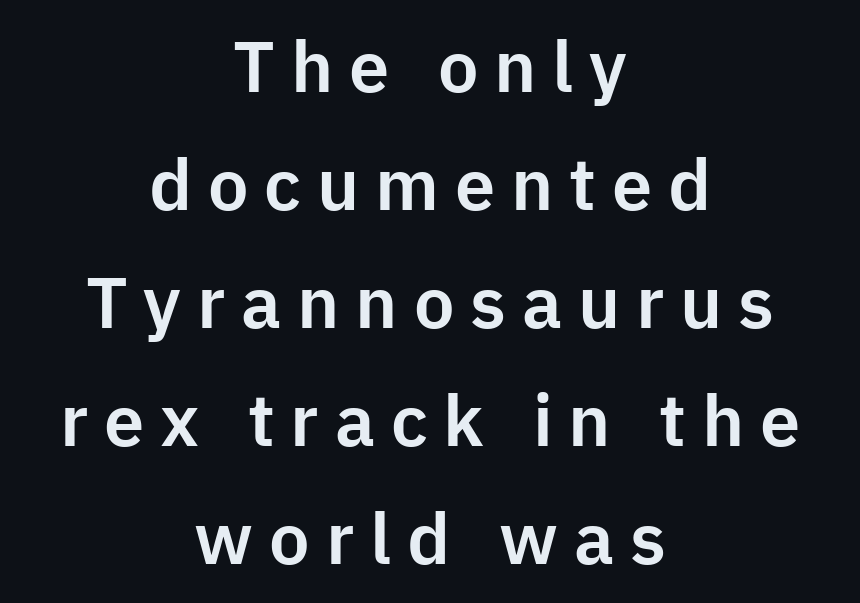
The image shows 72 px sans-serif type, upright; set centered, normal line spacing (1.64x), unusually wide letter spacing (+0.22 em), not underlined; low stroke contrast and a medium x-height.
